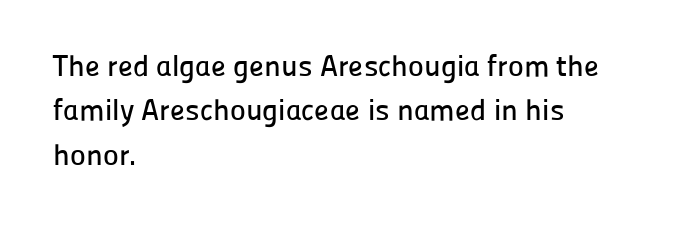
{"serif": "no", "italic": "no", "width": "normal", "stroke_contrast": "low", "x_height": "medium", "monospaced": "no", "underline": "no", "align": "left", "line_spacing": "normal", "line_spacing_ratio": 1.48, "letter_spacing": "normal", "letter_spacing_em": 0.0, "glyph_px": 30}
